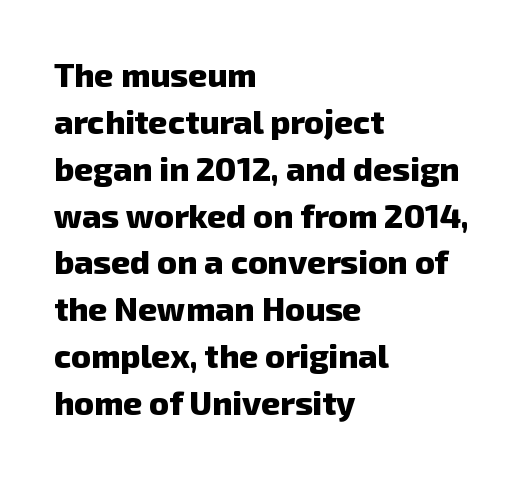
Q: Is the text bold? A: Yes.
Q: Is the typeface a serif or a sans-serif typeface? A: Sans-serif.
Q: Is the text underlined? A: No.
Q: How is the paragraph aligned? A: Left-aligned.
Q: Is the spacing between letters normal or unusually wide? A: Normal.
Q: Is the spacing between lines tight, normal or loose? A: Normal.
Q: Width (condensed, normal, or wide)? A: Normal.
Q: Stroke contrast? A: Low.
Q: x-height? A: Medium.
Q: Monospaced? A: No.
